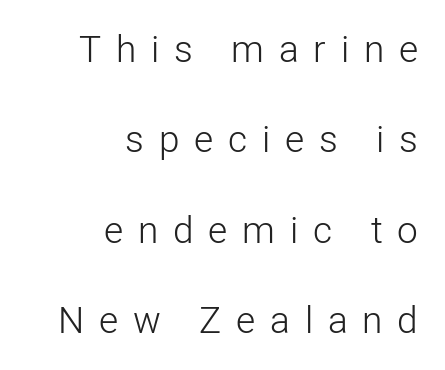
The face used here is proportionally spaced, like ordinary book or web type. How are the letters spaced? Widely, with obvious added tracking. Italic? Not at all — the glyphs are vertical. Visually the block forms a straight wall on the right and a jagged coastline on the left. The block of text is sparse from top to bottom, with ample space between rows.
